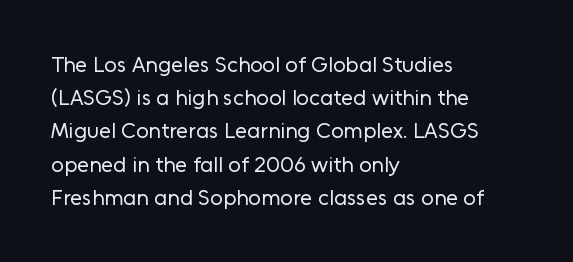
Q: Is the text bold? A: No.
Q: Is the text italic (slanted)? A: No, it is upright.
Q: Is the text underlined? A: No.
Q: How is the paragraph aligned? A: Left-aligned.
Q: Is the spacing between letters normal or unusually wide? A: Normal.
Q: Is the spacing between lines tight, normal or loose? A: Normal.
